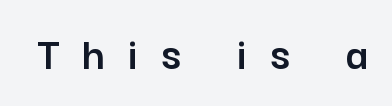
{"serif": "no", "italic": "no", "width": "normal", "stroke_contrast": "low", "x_height": "medium", "monospaced": "no", "underline": "no", "letter_spacing": "wide", "letter_spacing_em": 0.48, "glyph_px": 48}
